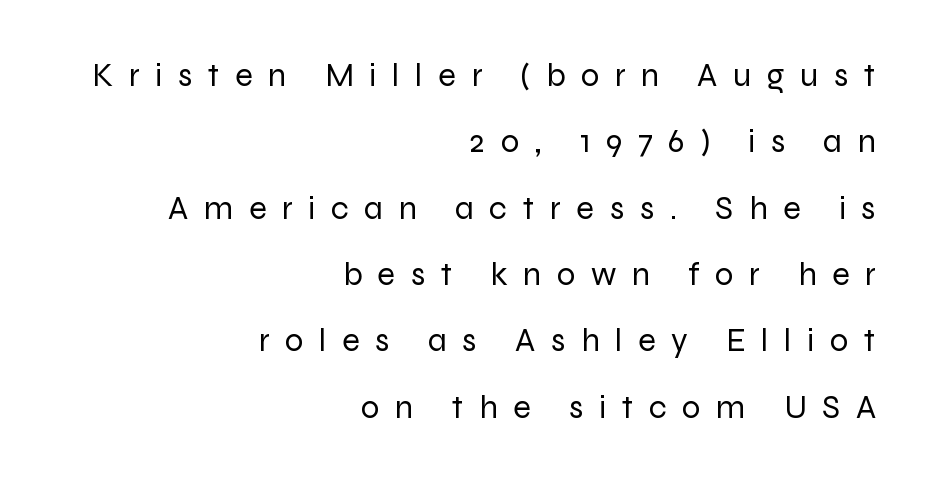
{"serif": "no", "italic": "no", "bold": "no", "weight": "regular", "width": "normal", "stroke_contrast": "low", "x_height": "medium", "monospaced": "no", "underline": "no", "align": "right", "line_spacing": "loose", "line_spacing_ratio": 2.01, "letter_spacing": "wide", "letter_spacing_em": 0.47, "glyph_px": 33}
